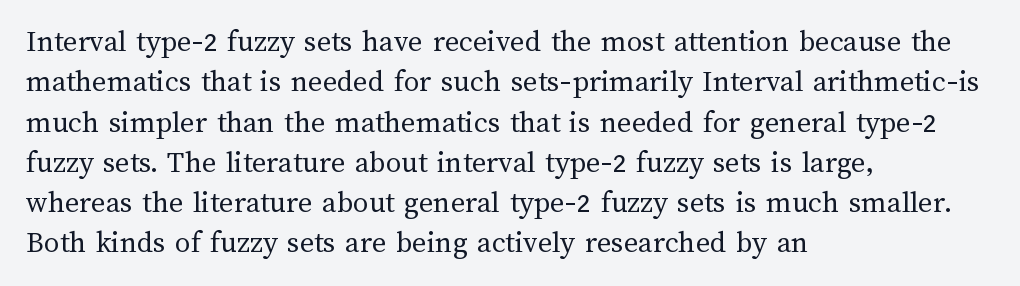
You could not count columns in this text — the font is proportionally spaced. Decoration check: the copy has no underline. Vertical stems look standard width or narrower in stroke. The rag falls on the right side of this text block. Nobody touched the tracking dial on this one.
